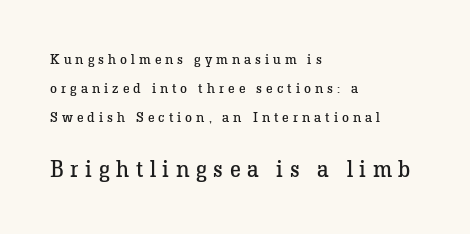
The image shows 23 px text type, upright; set left-aligned, loose line spacing (2.07x), unusually wide letter spacing (+0.29 em), not underlined; the second (bottom) block is 1.64x larger.
